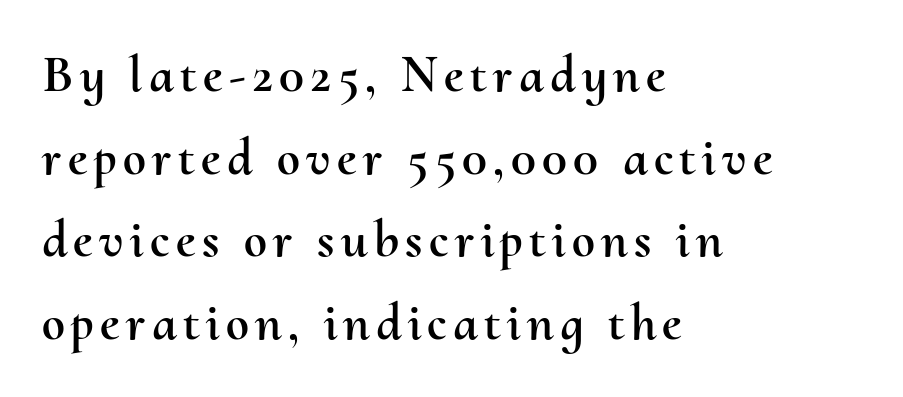
The image shows 52 px text type, upright; set left-aligned, normal line spacing (1.59x), not underlined; medium stroke contrast and a small x-height.
